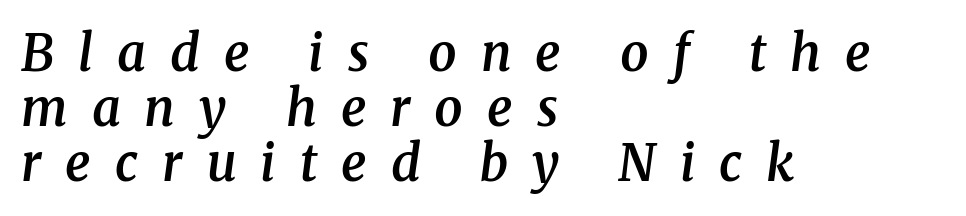
The image shows 50 px semibold serif type, italic (leaning right); set left-aligned, tight line spacing (1.1x), unusually wide letter spacing (+0.48 em), not underlined; medium stroke contrast and a medium x-height.
